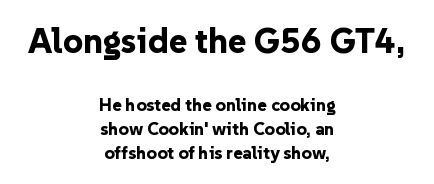
{"serif": "no", "italic": "no", "bold": "yes", "weight": "bold", "width": "normal", "stroke_contrast": "low", "x_height": "medium", "monospaced": "no", "underline": "no", "align": "center", "line_spacing": "normal", "line_spacing_ratio": 1.34, "letter_spacing": "normal", "letter_spacing_em": 0.0, "larger_block": "first", "size_ratio": 1.94, "glyph_px": 35}
